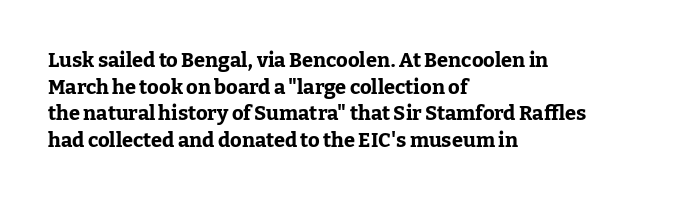
{"italic": "no", "bold": "yes", "underline": "no", "align": "left", "line_spacing": "normal", "line_spacing_ratio": 1.33, "letter_spacing": "normal", "letter_spacing_em": 0.0, "glyph_px": 20}
